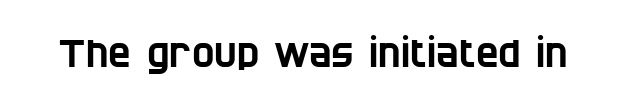
{"serif": "no", "width": "condensed", "stroke_contrast": "low", "x_height": "large", "monospaced": "no", "underline": "no", "letter_spacing": "normal", "letter_spacing_em": 0.0, "glyph_px": 38}
